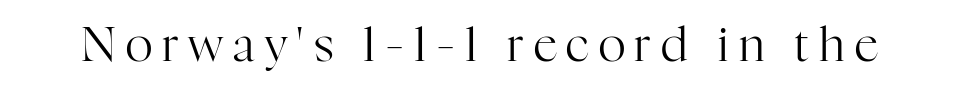
Q: Is the text bold? A: No.
Q: Is the text italic (slanted)? A: No, it is upright.
Q: Is the typeface a serif or a sans-serif typeface? A: Serif.
Q: Is the text underlined? A: No.
Q: Is the spacing between letters normal or unusually wide? A: Unusually wide.
Q: Width (condensed, normal, or wide)? A: Normal.
Q: Stroke contrast? A: High.
Q: x-height? A: Medium.
Q: Monospaced? A: No.
